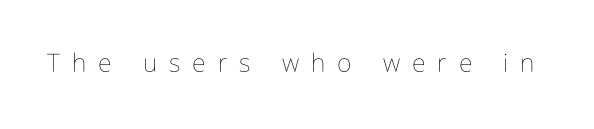
{"italic": "no", "bold": "no", "underline": "no", "letter_spacing": "wide", "letter_spacing_em": 0.48, "glyph_px": 25}
